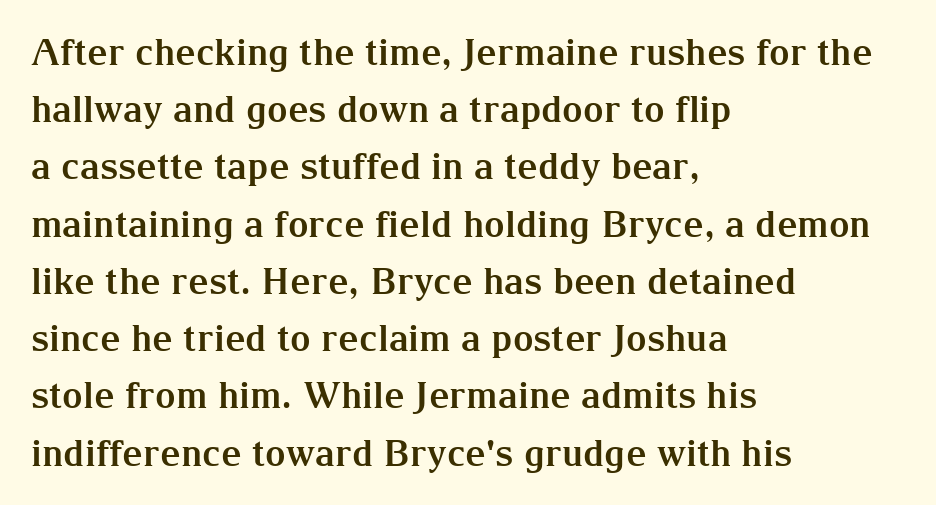
Q: Is the text bold? A: Yes.
Q: Is the text italic (slanted)? A: No, it is upright.
Q: Is the typeface a serif or a sans-serif typeface? A: Serif.
Q: Is the text underlined? A: No.
Q: How is the paragraph aligned? A: Left-aligned.
Q: Is the spacing between letters normal or unusually wide? A: Normal.
Q: Is the spacing between lines tight, normal or loose? A: Normal.
Q: Width (condensed, normal, or wide)? A: Normal.
Q: Stroke contrast? A: Medium.
Q: x-height? A: Medium.
Q: Monospaced? A: No.
